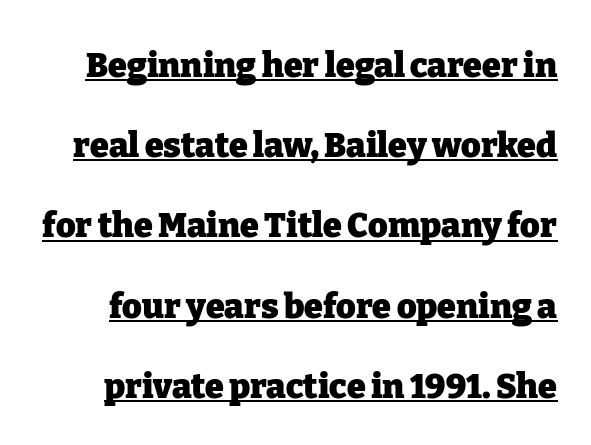
Does the type have serifs? Yes, each stem ends in a small foot. Posture: straight, roman, zero tilt. Note the varied advance widths — an 'i' is clearly narrower than an 'm'. On the weight axis this lands at bold, roughly 700. Glance below the letters and you will spot a drawn line.
